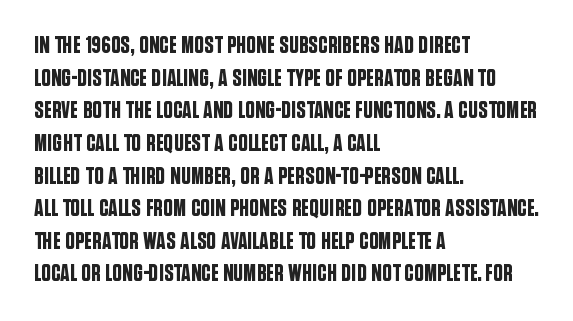
{"italic": "no", "underline": "no", "align": "left", "line_spacing": "normal", "line_spacing_ratio": 1.36, "letter_spacing": "normal", "letter_spacing_em": 0.0, "glyph_px": 24}
